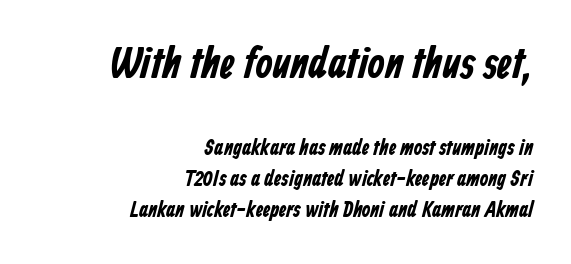
{"serif": "no", "bold": "yes", "weight": "bold", "width": "condensed", "stroke_contrast": "low", "x_height": "medium", "monospaced": "no", "underline": "no", "align": "right", "line_spacing": "normal", "line_spacing_ratio": 1.41, "letter_spacing": "normal", "letter_spacing_em": 0.0, "larger_block": "first", "size_ratio": 2.0, "glyph_px": 44}
